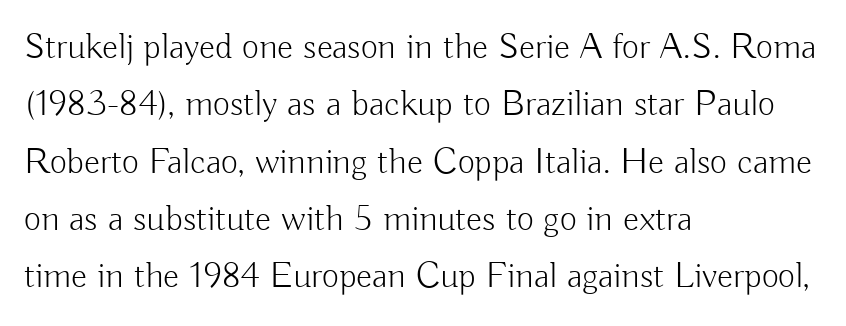
{"serif": "no", "italic": "no", "bold": "no", "weight": "light", "width": "normal", "stroke_contrast": "low", "x_height": "small", "monospaced": "no", "underline": "no", "align": "left", "line_spacing": "normal", "line_spacing_ratio": 1.55, "letter_spacing": "normal", "letter_spacing_em": 0.0, "glyph_px": 37}
